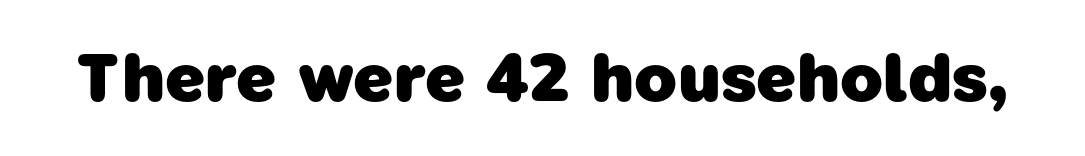
The image shows 70 px heavy sans-serif type; set normal letter spacing, not underlined; low stroke contrast and a medium x-height.
